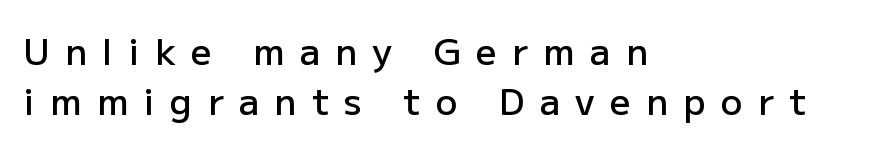
Q: Is the text bold? A: Semi-bold.
Q: Is the text italic (slanted)? A: No, it is upright.
Q: Is the typeface a serif or a sans-serif typeface? A: Sans-serif.
Q: Is the text underlined? A: No.
Q: How is the paragraph aligned? A: Left-aligned.
Q: Is the spacing between letters normal or unusually wide? A: Unusually wide.
Q: Is the spacing between lines tight, normal or loose? A: Normal.
Q: Width (condensed, normal, or wide)? A: Normal.
Q: Stroke contrast? A: Low.
Q: x-height? A: Medium.
Q: Monospaced? A: No.
